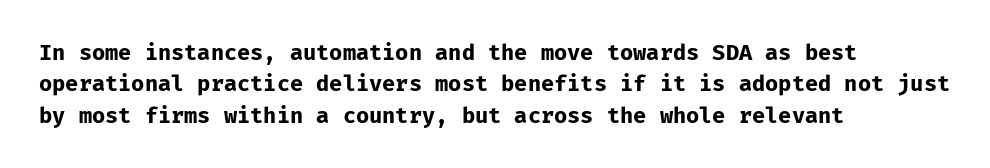
The vertical gap from one line to the next is medium. Bold? Absolutely — the strokes are thick and heavy. Plain, unruled lines of type. The ragged edge is on the right, which tells us the setting is flush left.
